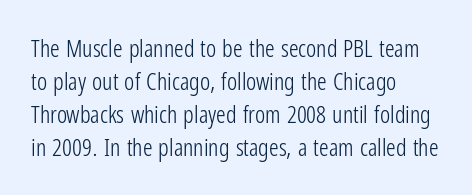
The image shows 24 px text type, upright; set left-aligned, normal line spacing (1.37x), normal letter spacing, not underlined.
